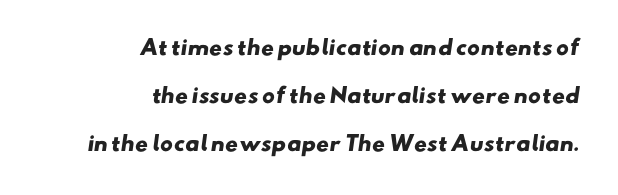
{"bold": "yes", "underline": "no", "align": "right", "line_spacing": "loose", "line_spacing_ratio": 2.41, "letter_spacing": "normal", "letter_spacing_em": 0.0, "glyph_px": 20}
